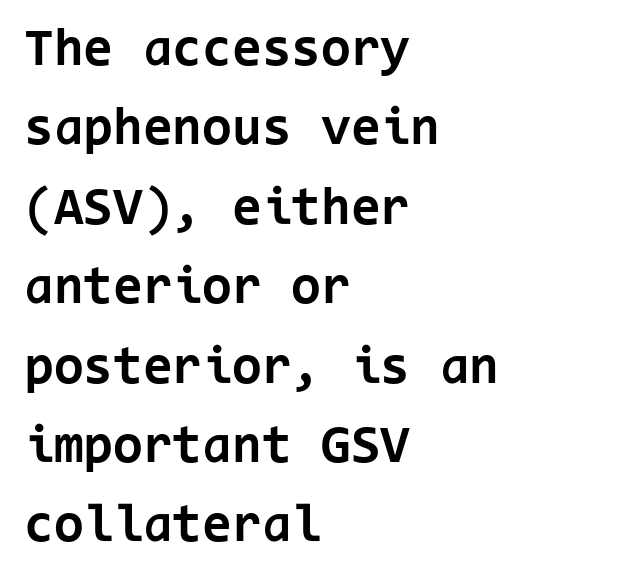
{"serif": "no", "italic": "no", "bold": "yes", "weight": "bold", "width": "normal", "stroke_contrast": "low", "x_height": "medium", "monospaced": "yes", "underline": "no", "align": "left", "line_spacing": "normal", "line_spacing_ratio": 1.47, "letter_spacing": "normal", "letter_spacing_em": 0.0, "glyph_px": 54}
